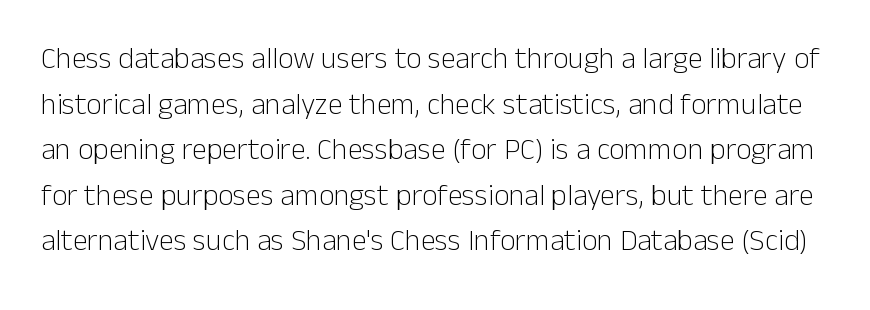
Q: Is the text bold? A: No.
Q: Is the text italic (slanted)? A: No, it is upright.
Q: Is the typeface a serif or a sans-serif typeface? A: Sans-serif.
Q: Is the text underlined? A: No.
Q: Is the spacing between letters normal or unusually wide? A: Normal.
Q: Is the spacing between lines tight, normal or loose? A: Normal.
Q: Width (condensed, normal, or wide)? A: Normal.
Q: Stroke contrast? A: Low.
Q: x-height? A: Medium.
Q: Monospaced? A: No.
